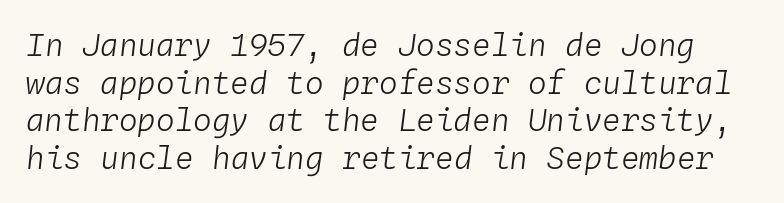
The image shows 31 px light type, italic (leaning right), monospaced; set line spacing 1.21x, normal letter spacing, not underlined; low stroke contrast and a medium x-height.
